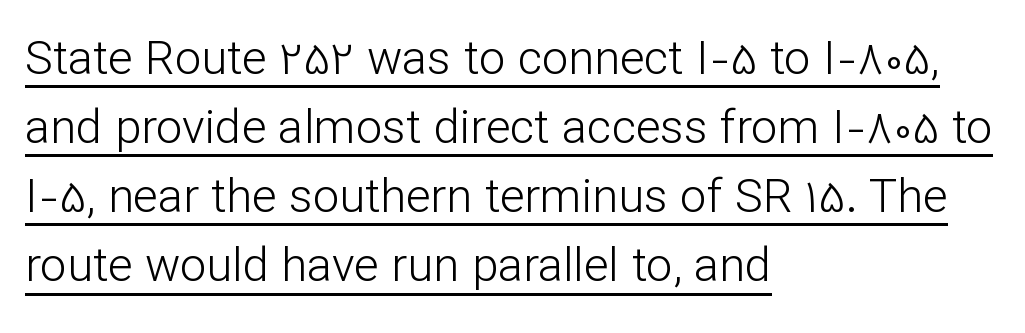
If you drew a ruler down the left edge, every line would touch it. Is the letter spacing exaggerated? No — it looks like the ordinary default. This sample uses an upright cut, with every glyph sitting square on the baseline. Every word sits above its own underline. One glance says typical: line gaps are just what's usual. Unbolded letterforms with no extra heft.
